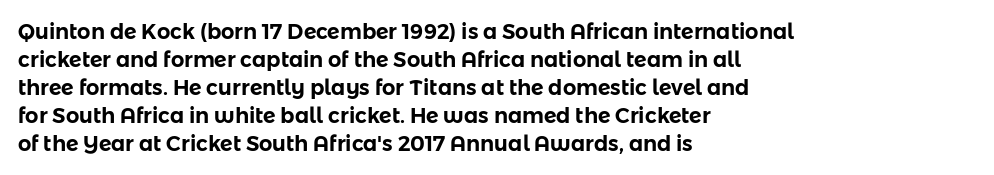
If you measured baseline to baseline, you'd find a middling distance. Descenders are the only things crossing below the line. The lines in this sample share a left origin and differ only in where they stop. Letter spacing: default. Quick note: not italic, upright.
